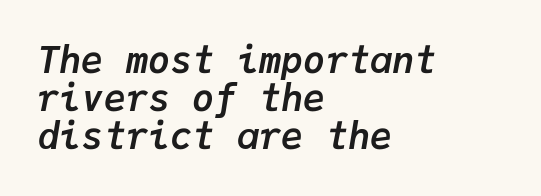
The image shows 37 px semibold type, italic (leaning right), monospaced; set left-aligned, tight line spacing (1.03x), normal letter spacing, not underlined; low stroke contrast and a medium x-height.
